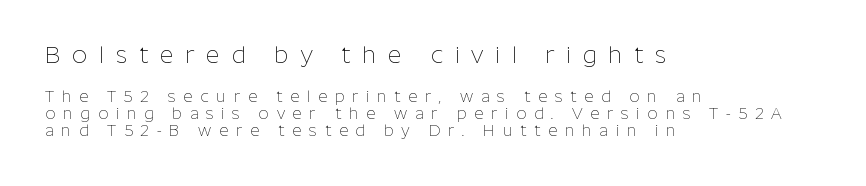
{"italic": "no", "bold": "no", "underline": "no", "align": "left", "line_spacing": "tight", "line_spacing_ratio": 1.07, "letter_spacing": "wide", "letter_spacing_em": 0.48, "larger_block": "first", "size_ratio": 1.5, "glyph_px": 24}
